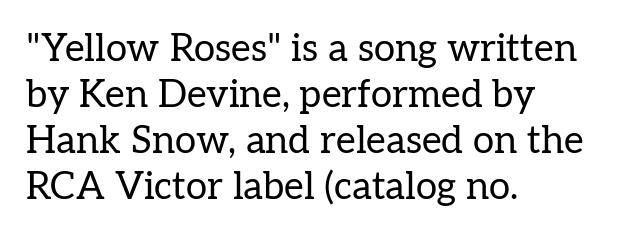
The image shows 38 px regular-weight serif type, upright; set left-aligned, line spacing 1.21x, normal letter spacing, not underlined; low stroke contrast and a medium x-height.
